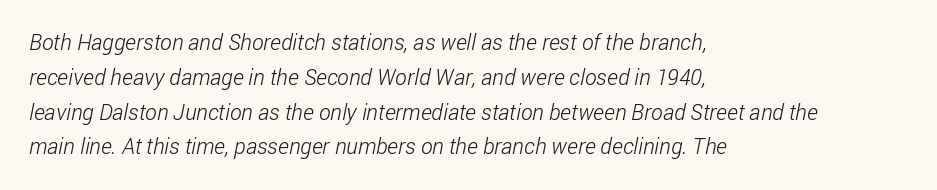
The image shows 22 px text type; set left-aligned, normal line spacing (1.58x), normal letter spacing, not underlined.
